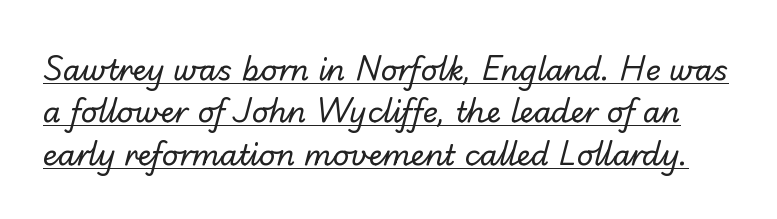
The image shows 29 px regular-weight sans-serif type; set normal line spacing (1.46x), normal letter spacing, underlined; low stroke contrast and a small x-height.
